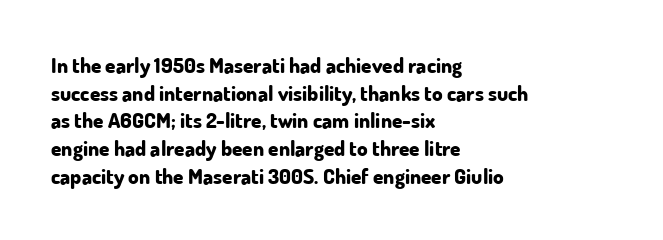
It's the straight-up-and-down kind of type. The words here are not underlined. Summary of vertical rhythm: regular, with standard interline spacing. Alignment: flush left. The rendering keeps characters at their native spacing.
